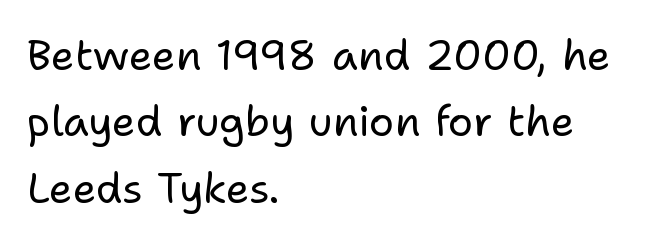
{"serif": "no", "italic": "no", "bold": "no", "weight": "regular", "width": "normal", "stroke_contrast": "low", "x_height": "medium", "monospaced": "no", "underline": "no", "align": "left", "line_spacing": "normal", "line_spacing_ratio": 1.58, "letter_spacing": "normal", "letter_spacing_em": 0.0, "glyph_px": 42}
